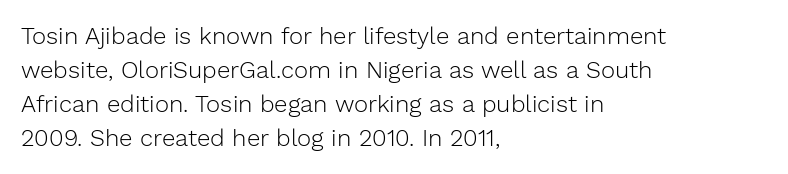
{"italic": "no", "bold": "no", "underline": "no", "align": "left", "line_spacing": "normal", "line_spacing_ratio": 1.42, "letter_spacing": "normal", "letter_spacing_em": 0.0, "glyph_px": 24}
